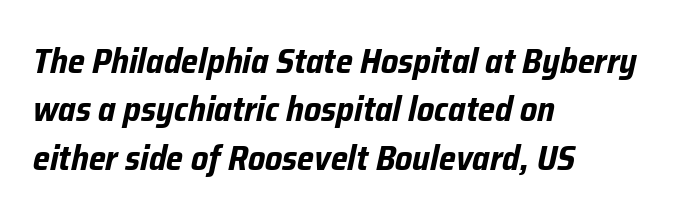
Check the space under the baseline: it is left empty. Spacing verdict: proportional, widths tailored to each character. Horizontally, the lines are justified to the leading edge only. Italic? Definitely — the glyphs are oblique. Heavy-handed strokes throughout: this text is bold. Characters follow at the spacing the type designer built in.
